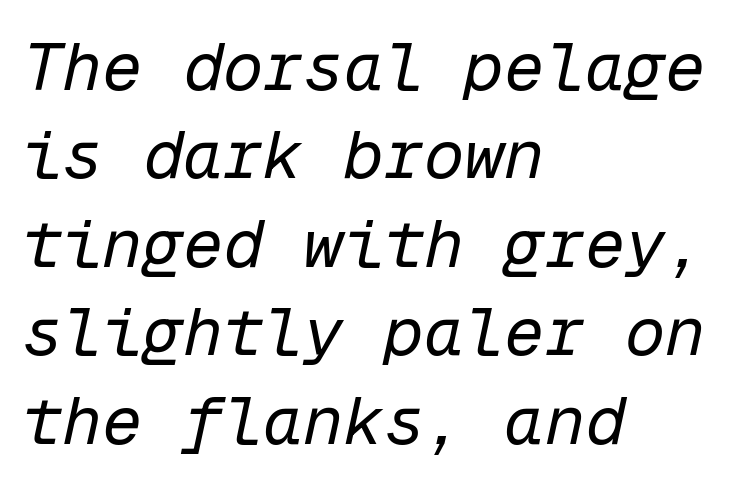
Q: Is the text bold? A: No.
Q: Is the text italic (slanted)? A: Yes, it leans right by about 12 degrees.
Q: Is the text underlined? A: No.
Q: How is the paragraph aligned? A: Left-aligned.
Q: Is the spacing between letters normal or unusually wide? A: Normal.
Q: Is the spacing between lines tight, normal or loose? A: Normal.
Q: Width (condensed, normal, or wide)? A: Normal.
Q: Stroke contrast? A: Low.
Q: x-height? A: Medium.
Q: Monospaced? A: Yes.
